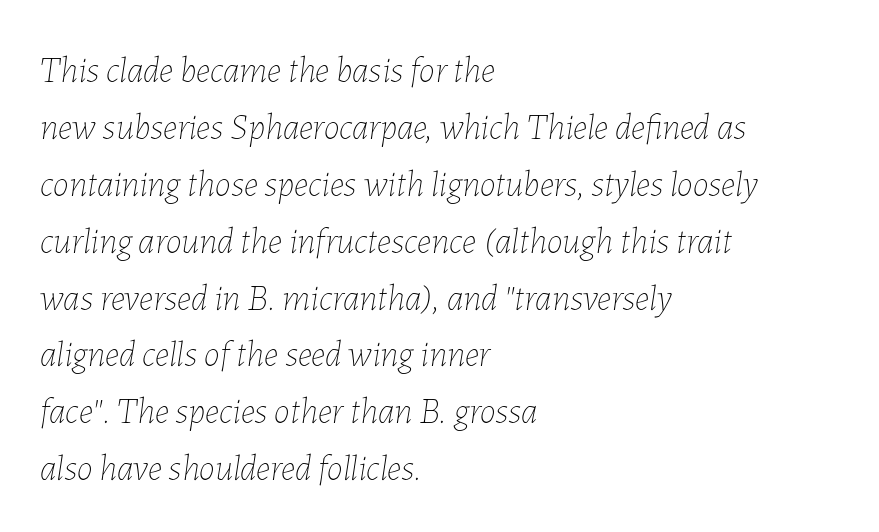
The passage shown is typed in a proportional face where columns would drift. Here the glyphs are tracked normally, forming tight word shapes. No letter is thick-stroked: the sample isn't bold. The specimen reads as italic at a glance. Just letters on the line, the space beneath them empty.
